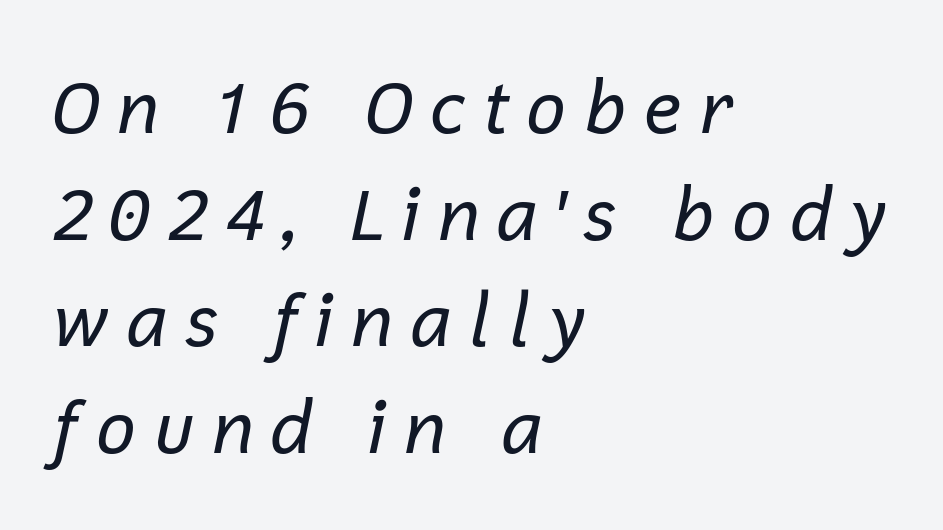
The typesetter chose a ragged-right arrangement here. How would I describe the line gaps? Plain and ordinary. Note the varied advance widths — an 'i' is clearly narrower than an 'm'. Between one letter and the next there's a generous, obvious gap.
